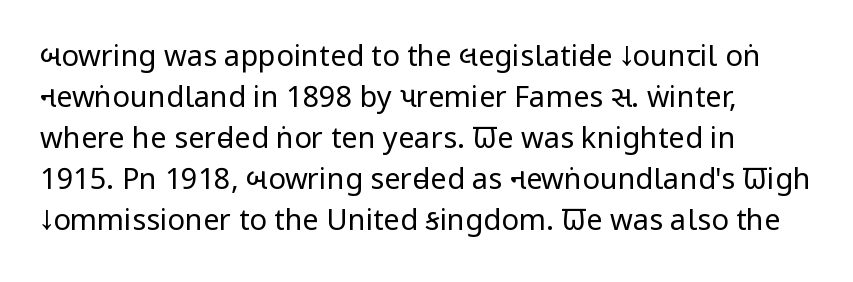
Q: Is the text bold? A: No.
Q: Is the text italic (slanted)? A: No, it is upright.
Q: Is the typeface a serif or a sans-serif typeface? A: Sans-serif.
Q: Is the text underlined? A: No.
Q: How is the paragraph aligned? A: Left-aligned.
Q: Is the spacing between letters normal or unusually wide? A: Normal.
Q: Is the spacing between lines tight, normal or loose? A: Normal.
Q: Width (condensed, normal, or wide)? A: Condensed.
Q: Stroke contrast? A: Low.
Q: x-height? A: Large.
Q: Monospaced? A: No.
